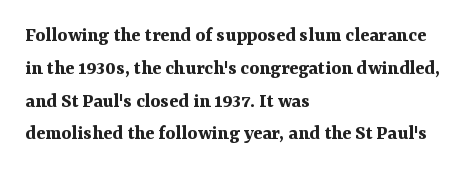
The image shows 21 px bold type, upright; set left-aligned, normal line spacing (1.56x), normal letter spacing, not underlined.
